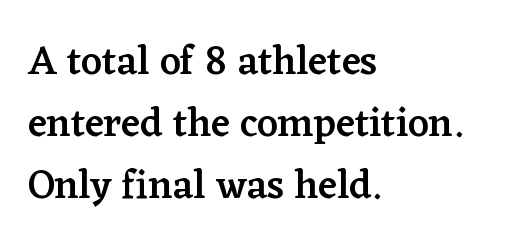
A typesetter would call this proportional, since set widths differ per character. Observe the ordinary spacing: letters are neighbours, not strangers. Visually the block forms a straight wall on the left and a jagged coastline on the right. The space between consecutive lines is moderate.
